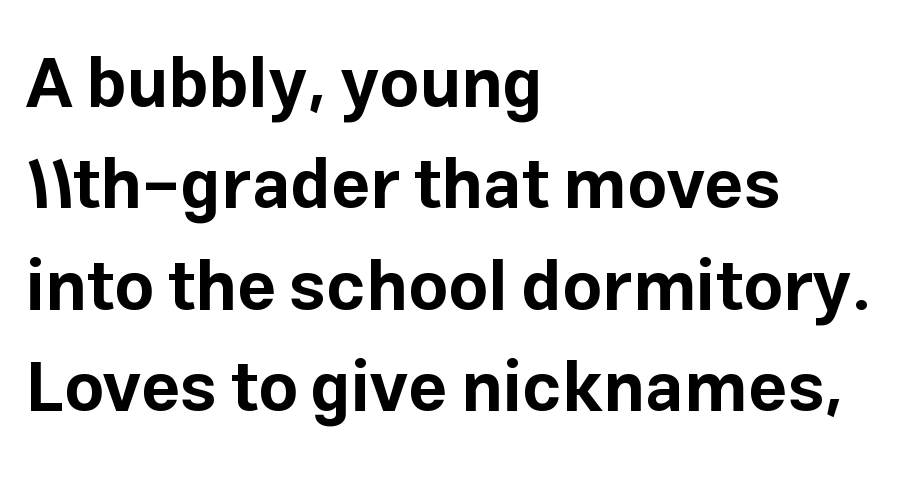
The image shows 69 px bold sans-serif type, upright; set left-aligned, normal line spacing (1.47x), normal letter spacing, not underlined; low stroke contrast and a medium x-height.
